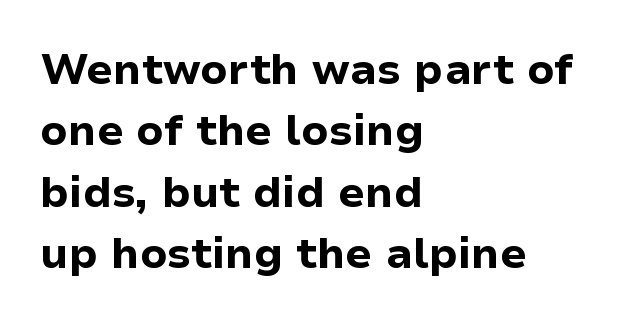
{"serif": "no", "italic": "no", "bold": "yes", "weight": "bold", "width": "normal", "stroke_contrast": "low", "x_height": "medium", "monospaced": "no", "underline": "no", "align": "left", "line_spacing": "normal", "line_spacing_ratio": 1.43, "letter_spacing": "normal", "letter_spacing_em": 0.0, "glyph_px": 43}
